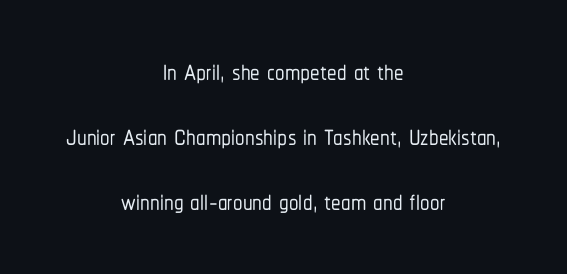
{"serif": "no", "italic": "no", "width": "condensed", "stroke_contrast": "low", "x_height": "medium", "monospaced": "no", "underline": "no", "align": "center", "line_spacing_ratio": 1.71, "letter_spacing": "normal", "letter_spacing_em": 0.0, "glyph_px": 38}
